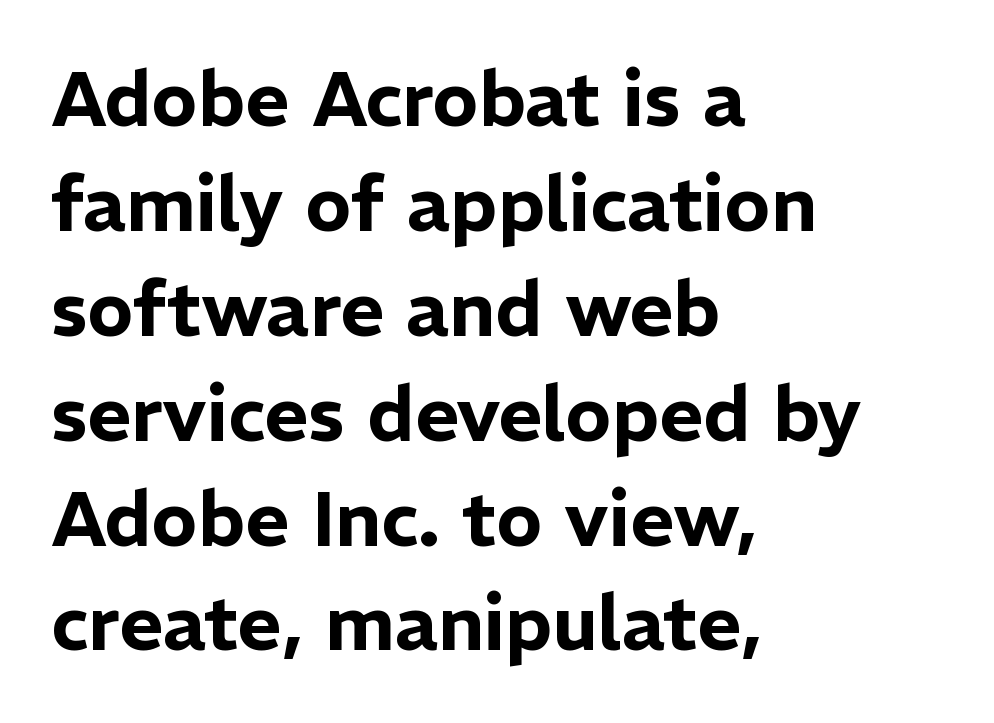
Q: Is the text italic (slanted)? A: No, it is upright.
Q: Is the typeface a serif or a sans-serif typeface? A: Sans-serif.
Q: Is the text underlined? A: No.
Q: How is the paragraph aligned? A: Left-aligned.
Q: Is the spacing between letters normal or unusually wide? A: Normal.
Q: Is the spacing between lines tight, normal or loose? A: Normal.
Q: Width (condensed, normal, or wide)? A: Normal.
Q: Stroke contrast? A: Low.
Q: x-height? A: Medium.
Q: Monospaced? A: No.
